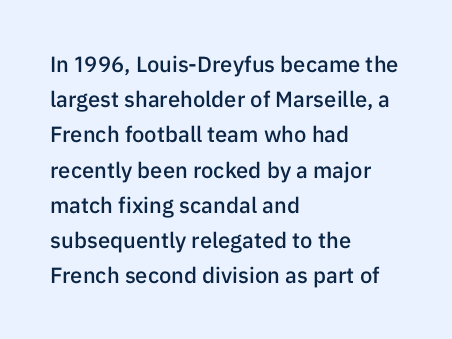
The image shows 22 px text type, upright; set left-aligned, normal line spacing (1.6x), normal letter spacing, not underlined.
